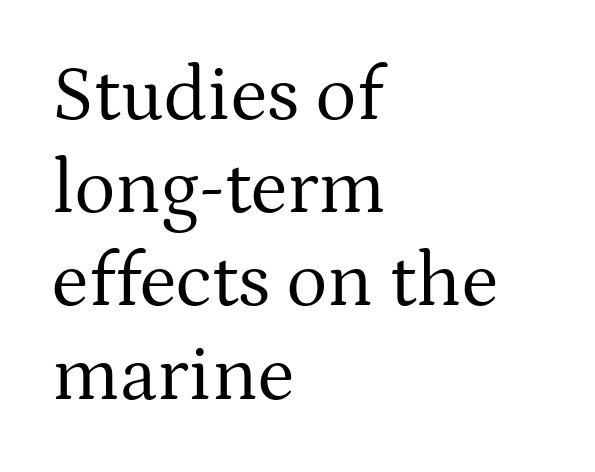
{"serif": "yes", "italic": "no", "bold": "no", "weight": "regular", "width": "normal", "stroke_contrast": "medium", "x_height": "medium", "monospaced": "no", "underline": "no", "align": "left", "line_spacing_ratio": 1.21, "letter_spacing": "normal", "letter_spacing_em": 0.0, "glyph_px": 77}
